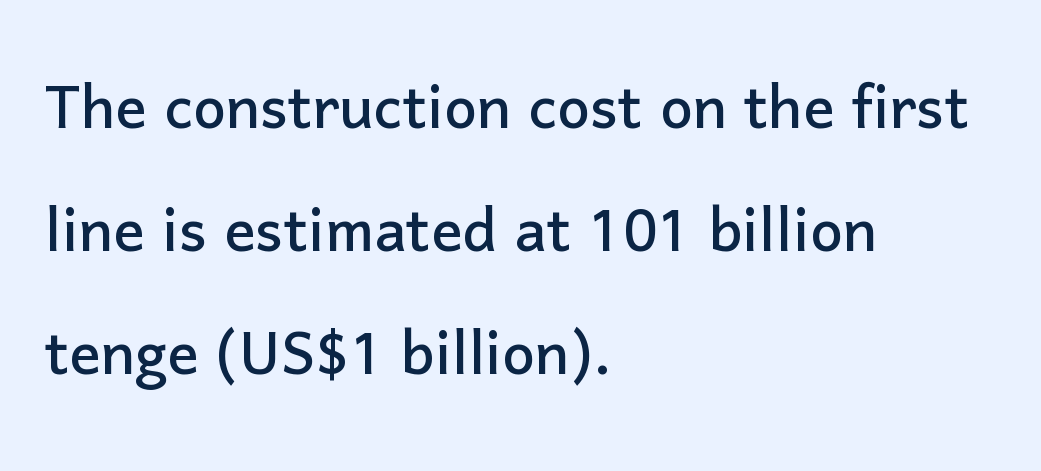
Q: Is the text italic (slanted)? A: No, it is upright.
Q: Is the typeface a serif or a sans-serif typeface? A: Sans-serif.
Q: Is the text underlined? A: No.
Q: How is the paragraph aligned? A: Left-aligned.
Q: Is the spacing between letters normal or unusually wide? A: Normal.
Q: Is the spacing between lines tight, normal or loose? A: Normal.
Q: Width (condensed, normal, or wide)? A: Normal.
Q: Stroke contrast? A: Low.
Q: x-height? A: Medium.
Q: Monospaced? A: No.
